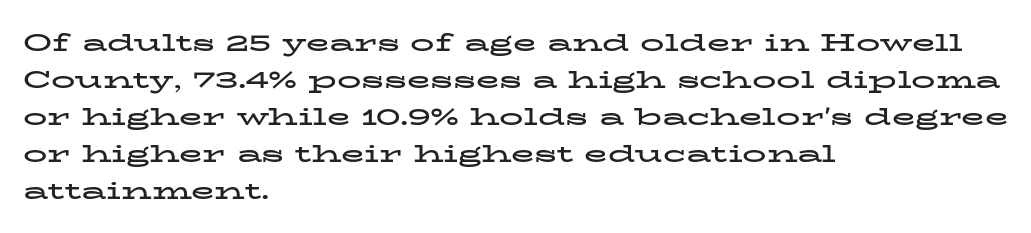
{"italic": "no", "bold": "yes", "underline": "no", "align": "left", "line_spacing": "normal", "line_spacing_ratio": 1.54, "letter_spacing": "normal", "letter_spacing_em": 0.0, "glyph_px": 24}
